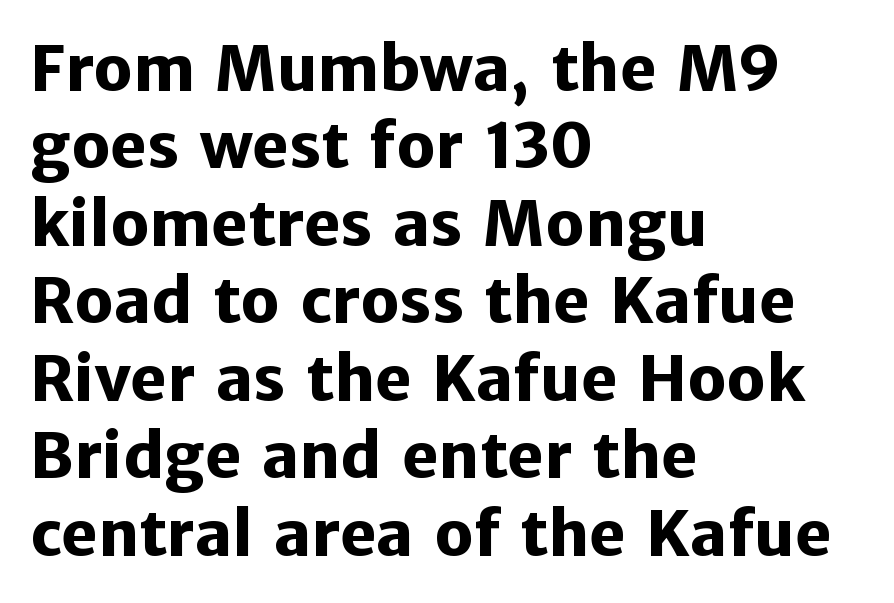
The image shows 62 px heavy sans-serif type, upright; set left-aligned, normal line spacing (1.25x), normal letter spacing, not underlined; low stroke contrast and a medium x-height.
